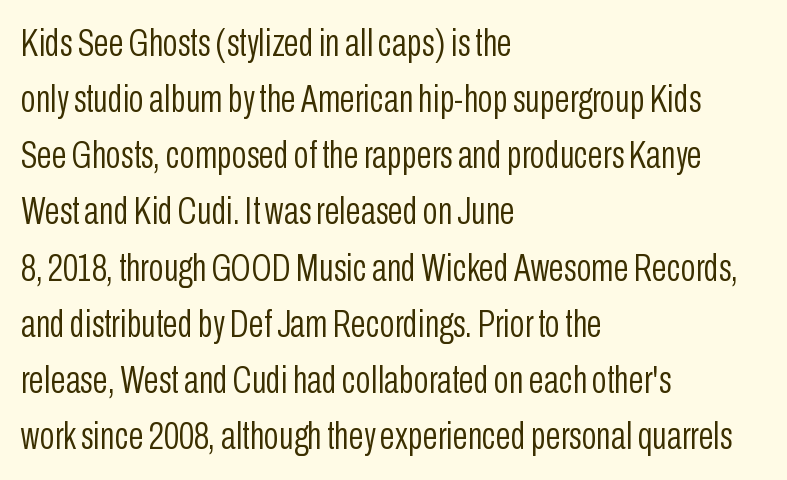
{"serif": "no", "italic": "no", "bold": "no", "weight": "light", "width": "condensed", "stroke_contrast": "low", "x_height": "medium", "monospaced": "no", "underline": "no", "align": "left", "line_spacing": "normal", "line_spacing_ratio": 1.44, "letter_spacing": "normal", "letter_spacing_em": 0.0, "glyph_px": 39}
